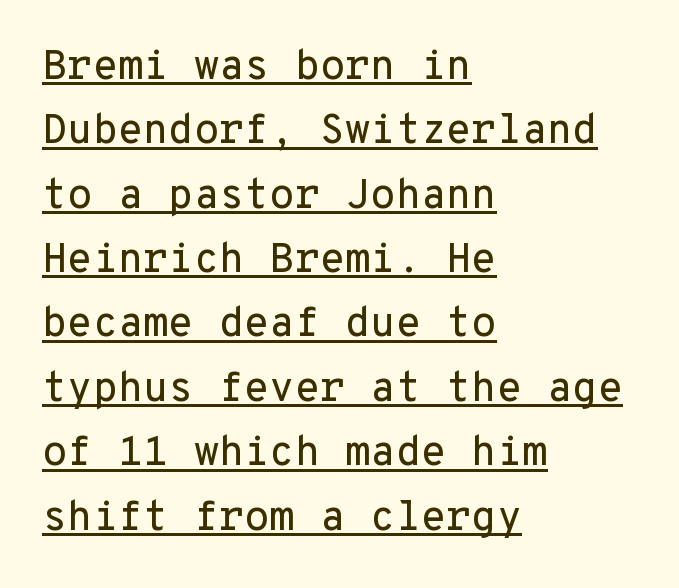
Reading down the column, the eye jumps a familiar distance to each next line. These lines keep a tight, regular rhythm from letter to letter. This sample uses an upright cut, with every glyph sitting square on the baseline. The passage shown is typed in a monospace face where columns stay perfectly aligned. This sample carries an underscore along the baseline area.
